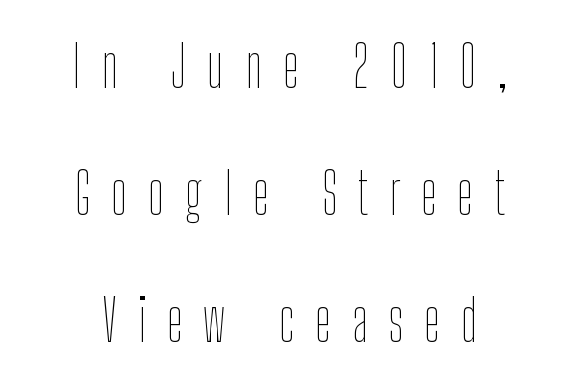
The image shows 58 px thin, condensed type, upright; set centered, loose line spacing (2.19x), unusually wide letter spacing (+0.36 em), not underlined; low stroke contrast and a medium x-height.
